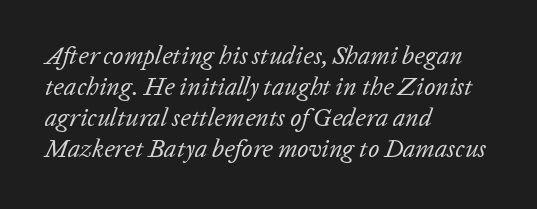
{"italic": "yes", "lean": "right", "slant_degrees": 20, "bold": "no", "underline": "no", "align": "left", "line_spacing_ratio": 1.24, "letter_spacing": "normal", "letter_spacing_em": 0.0, "glyph_px": 25}
